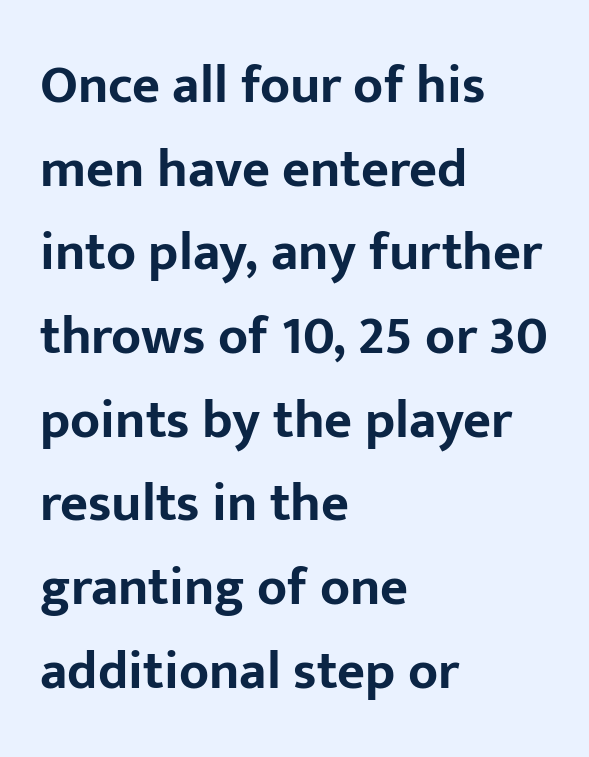
Q: Is the text bold? A: Yes.
Q: Is the text italic (slanted)? A: No, it is upright.
Q: Is the typeface a serif or a sans-serif typeface? A: Sans-serif.
Q: Is the text underlined? A: No.
Q: How is the paragraph aligned? A: Left-aligned.
Q: Is the spacing between letters normal or unusually wide? A: Normal.
Q: Is the spacing between lines tight, normal or loose? A: Normal.
Q: Width (condensed, normal, or wide)? A: Normal.
Q: Stroke contrast? A: Low.
Q: x-height? A: Medium.
Q: Monospaced? A: No.
